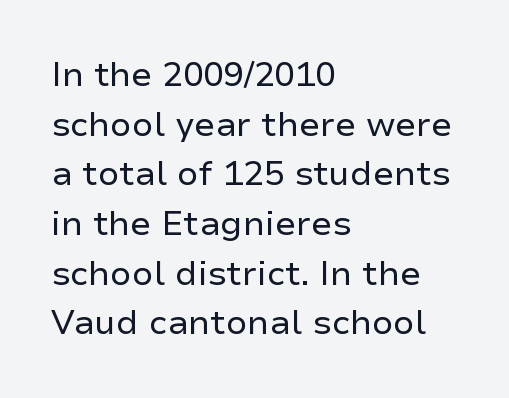
Reading down the column, the eye jumps a familiar distance to each next line. No chunkiness to these letters — they're not bold. Italic? Not at all — the glyphs are vertical. Each letter keeps its own natural width here, so spacing adapts to shape.
